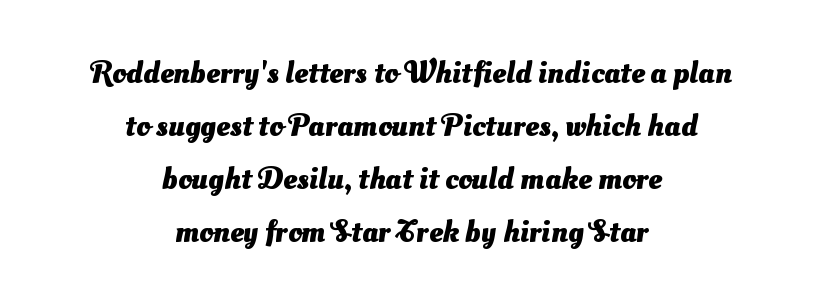
Look at the stroke-to-counter ratio: heavy, a bold. Spacing verdict: proportional, widths tailored to each character. Between one letter and the next there's only the usual sliver of space. Descender tails drop into unmarked territory.
